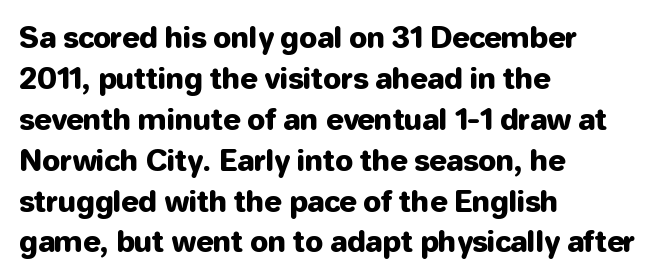
{"serif": "no", "italic": "no", "width": "normal", "stroke_contrast": "low", "x_height": "medium", "monospaced": "no", "underline": "no", "align": "left", "line_spacing": "normal", "line_spacing_ratio": 1.41, "letter_spacing": "normal", "letter_spacing_em": 0.0, "glyph_px": 29}
